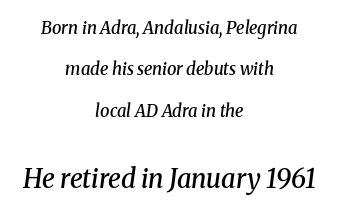
The image shows 26 px text type, italic (leaning right); set centered, loose line spacing (2.43x), normal letter spacing, not underlined; the second (bottom) block is 1.53x larger.
